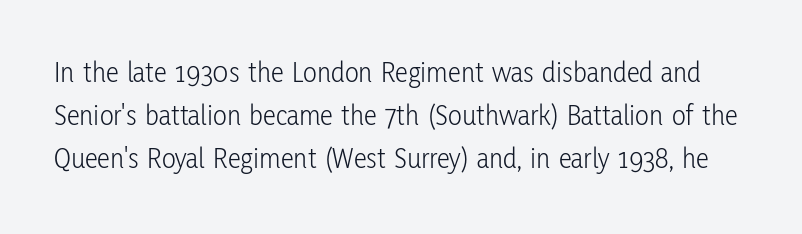
{"serif": "no", "italic": "no", "bold": "no", "weight": "light", "width": "condensed", "stroke_contrast": "low", "x_height": "medium", "monospaced": "no", "underline": "no", "line_spacing": "normal", "line_spacing_ratio": 1.49, "letter_spacing": "normal", "letter_spacing_em": 0.0, "glyph_px": 29}
